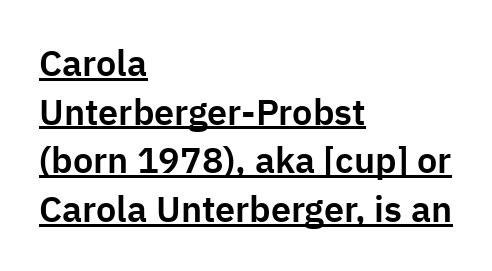
Q: Is the text italic (slanted)? A: No, it is upright.
Q: Is the typeface a serif or a sans-serif typeface? A: Sans-serif.
Q: Is the text underlined? A: Yes.
Q: How is the paragraph aligned? A: Left-aligned.
Q: Is the spacing between letters normal or unusually wide? A: Normal.
Q: Is the spacing between lines tight, normal or loose? A: Normal.
Q: Width (condensed, normal, or wide)? A: Normal.
Q: Stroke contrast? A: Low.
Q: x-height? A: Medium.
Q: Monospaced? A: No.
